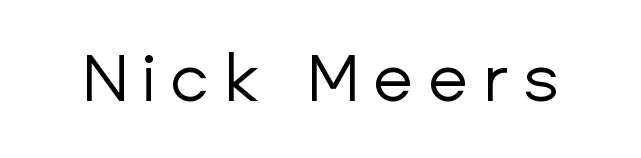
Q: Is the text bold? A: No.
Q: Is the text italic (slanted)? A: No, it is upright.
Q: Is the typeface a serif or a sans-serif typeface? A: Sans-serif.
Q: Is the text underlined? A: No.
Q: Is the spacing between letters normal or unusually wide? A: Unusually wide.
Q: Width (condensed, normal, or wide)? A: Normal.
Q: Stroke contrast? A: Low.
Q: x-height? A: Medium.
Q: Monospaced? A: No.
